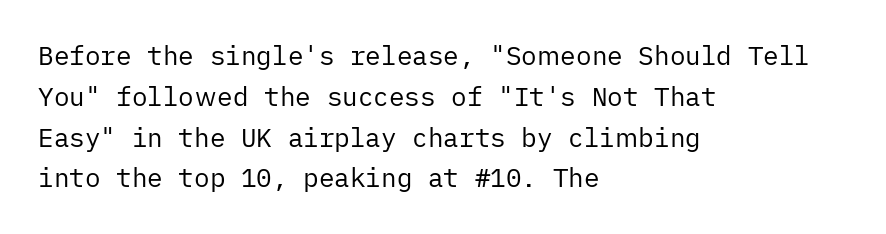
The image shows 26 px text type, upright; set left-aligned, normal line spacing (1.57x), normal letter spacing, not underlined.
